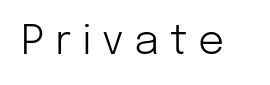
The image shows 41 px light sans-serif type, upright; set unusually wide letter spacing (+0.26 em), not underlined; low stroke contrast and a medium x-height.
